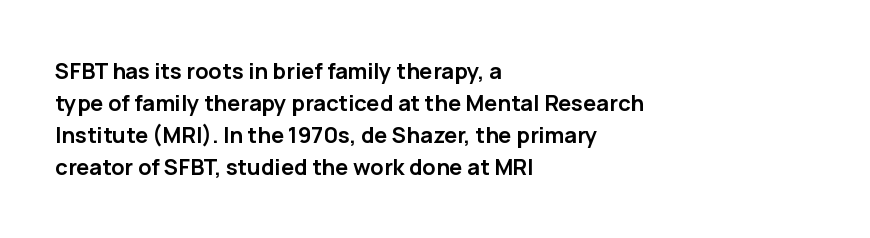
These lines were composed using upright roman letters. Bare-footed words on every line. The vertical gap from one line to the next is medium. Leftover space on each line is placed entirely after the last word. The line texture is even and compact thanks to regular tracking.
